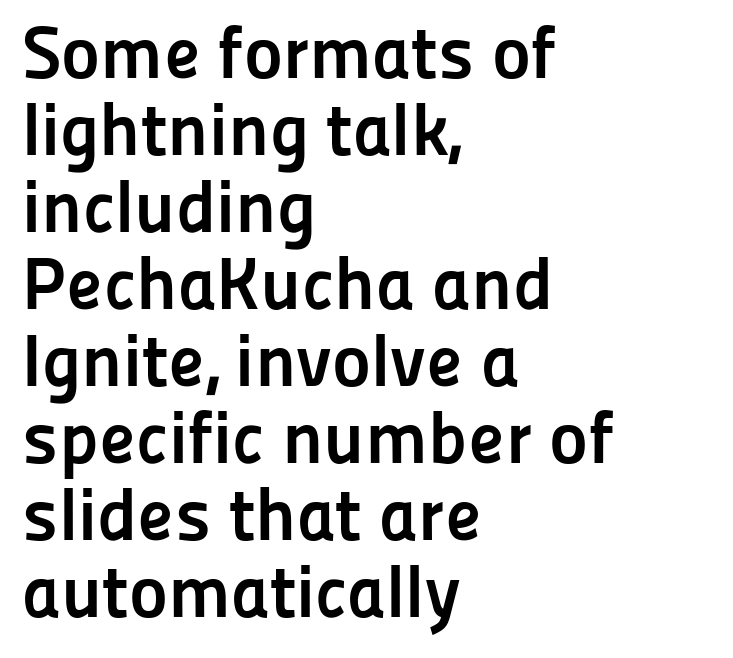
What stands out about the letter spacing? Nothing — it is the standard amount. Stroke terminals: plain, sans-serif. Honestly, there is no underline to notice here at all. How would I describe the line gaps? Narrow and economical. All the whitespace from short lines collects on the right. A roman cut, with each character standing at attention.
